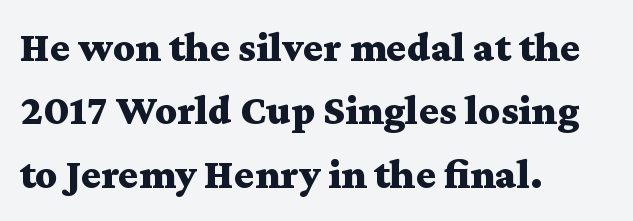
The image shows 42 px bold, wide serif type, upright; set left-aligned, normal line spacing (1.51x), normal letter spacing, not underlined; medium stroke contrast and a medium x-height.
